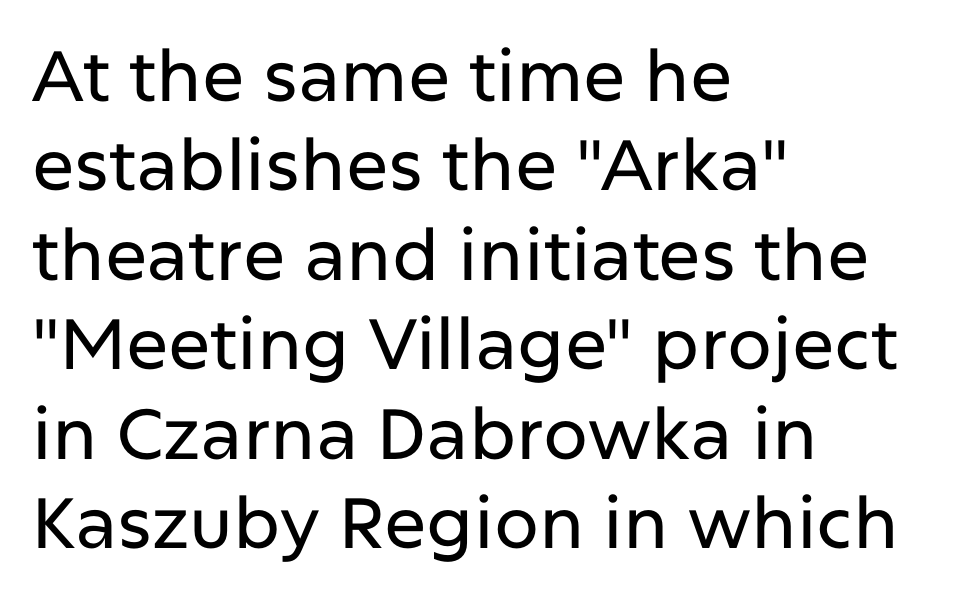
Italic? Not at all — the glyphs are vertical. The lines are quadded left. Spacing verdict: proportional, widths tailored to each character. The passage shown is not underscored anywhere.
